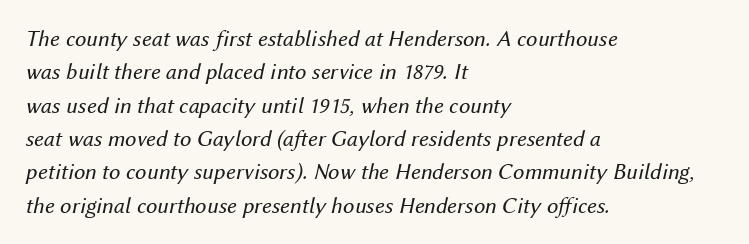
The image shows 23 px text type, italic (leaning right); set left-aligned, normal line spacing (1.45x), normal letter spacing, not underlined.
